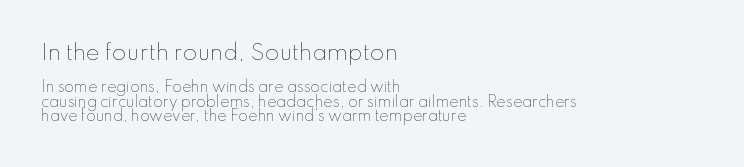
{"italic": "no", "bold": "no", "underline": "no", "align": "left", "line_spacing": "tight", "line_spacing_ratio": 1.03, "letter_spacing": "normal", "letter_spacing_em": 0.0, "larger_block": "first", "size_ratio": 1.5, "glyph_px": 21}
